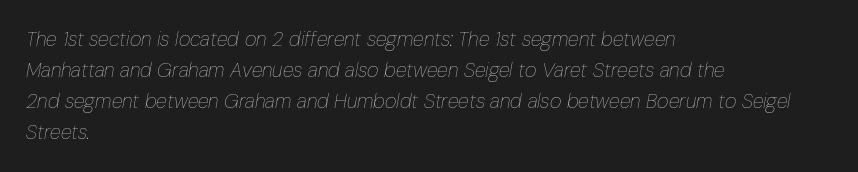
{"italic": "yes", "lean": "right", "slant_degrees": 10, "bold": "no", "underline": "no", "align": "left", "line_spacing": "normal", "line_spacing_ratio": 1.55, "letter_spacing": "normal", "letter_spacing_em": 0.0, "glyph_px": 20}
